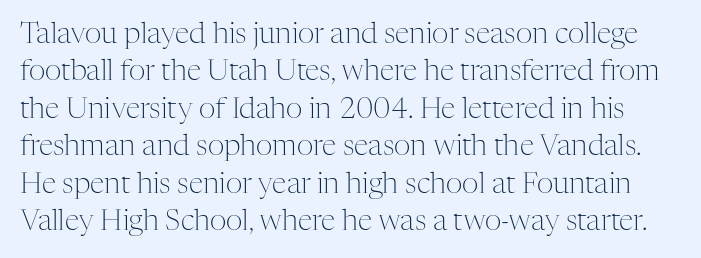
The image shows 29 px light serif type, upright; set normal line spacing (1.29x), normal letter spacing, not underlined; medium stroke contrast and a medium x-height.
